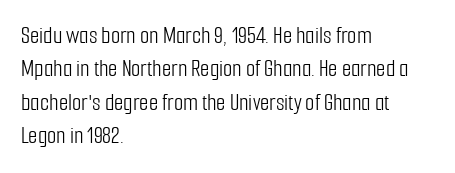
Q: Is the text bold? A: No.
Q: Is the text italic (slanted)? A: No, it is upright.
Q: Is the text underlined? A: No.
Q: How is the paragraph aligned? A: Left-aligned.
Q: Is the spacing between letters normal or unusually wide? A: Normal.
Q: Is the spacing between lines tight, normal or loose? A: Normal.
